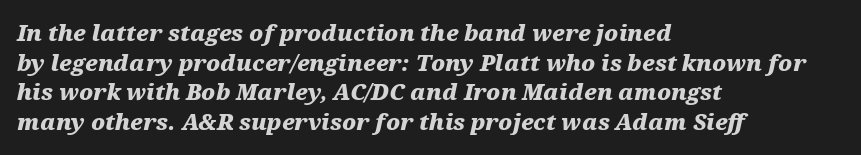
Is the type slanted? Yes — the strokes lean at a clear angle. The paragraph has a hard left edge and a soft right edge. Bare-footed words on every line. There is no visible air inserted between adjacent glyphs. Rows of type keep a routine distance in the vertical direction.
